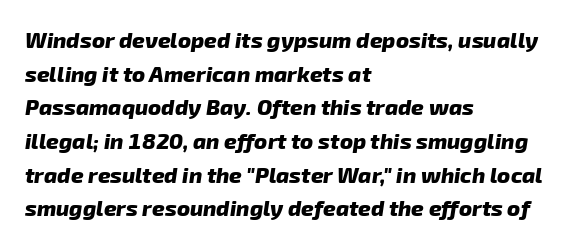
{"bold": "yes", "underline": "no", "align": "left", "line_spacing": "normal", "line_spacing_ratio": 1.53, "letter_spacing": "normal", "letter_spacing_em": 0.0, "glyph_px": 22}
